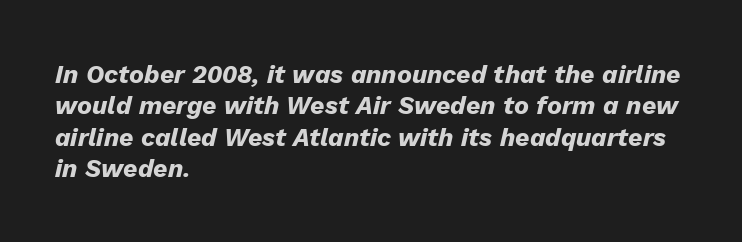
{"italic": "yes", "lean": "right", "slant_degrees": 13, "bold": "yes", "underline": "no", "align": "left", "line_spacing": "normal", "line_spacing_ratio": 1.26, "letter_spacing": "normal", "letter_spacing_em": 0.0, "glyph_px": 25}
